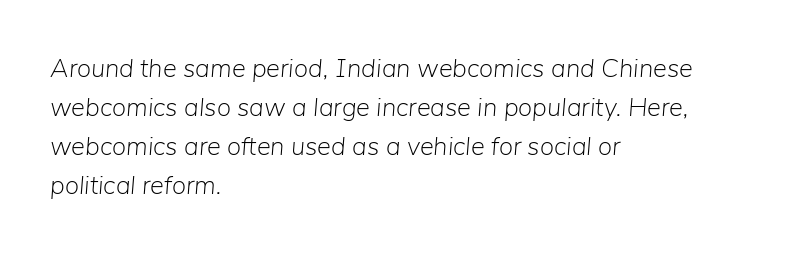
{"italic": "yes", "lean": "right", "slant_degrees": 5, "bold": "no", "underline": "no", "align": "left", "line_spacing": "normal", "line_spacing_ratio": 1.5, "letter_spacing": "normal", "letter_spacing_em": 0.0, "glyph_px": 26}
